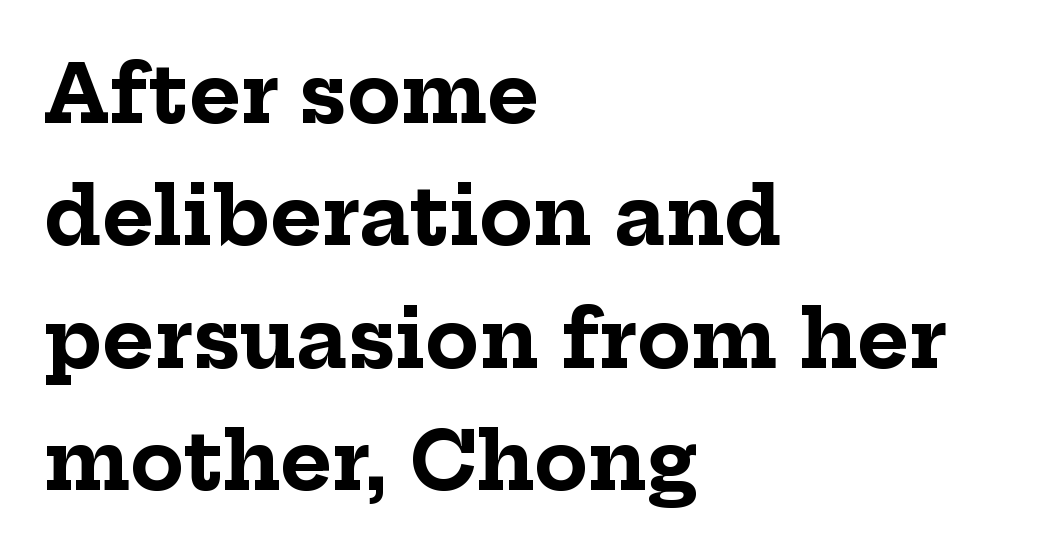
{"serif": "yes", "italic": "no", "bold": "yes", "weight": "bold", "width": "normal", "stroke_contrast": "low", "x_height": "medium", "monospaced": "no", "underline": "no", "align": "left", "line_spacing": "normal", "line_spacing_ratio": 1.55, "letter_spacing": "normal", "letter_spacing_em": 0.0, "glyph_px": 79}
